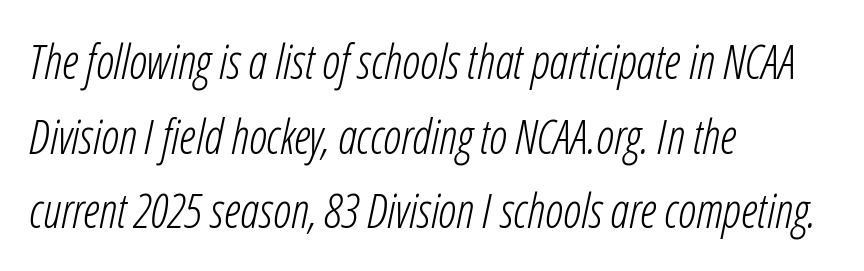
{"italic": "yes", "lean": "right", "slant_degrees": 12, "bold": "no", "weight": "light", "width": "condensed", "stroke_contrast": "low", "x_height": "medium", "monospaced": "no", "underline": "no", "align": "left", "line_spacing": "normal", "line_spacing_ratio": 1.59, "letter_spacing": "normal", "letter_spacing_em": 0.0, "glyph_px": 47}
